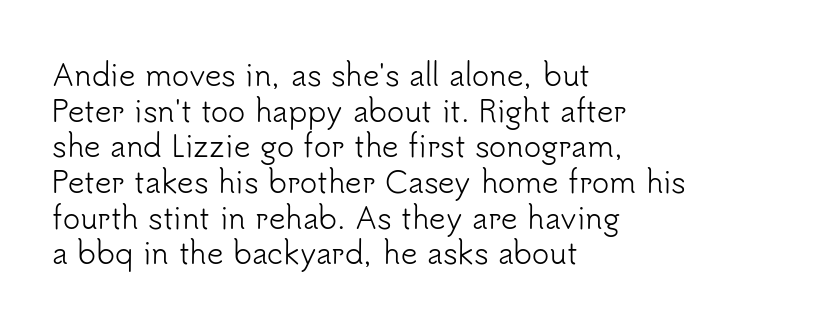
{"serif": "no", "italic": "no", "bold": "no", "weight": "light", "width": "normal", "stroke_contrast": "low", "x_height": "small", "monospaced": "no", "underline": "no", "align": "left", "line_spacing_ratio": 1.23, "letter_spacing": "normal", "letter_spacing_em": 0.0, "glyph_px": 29}
